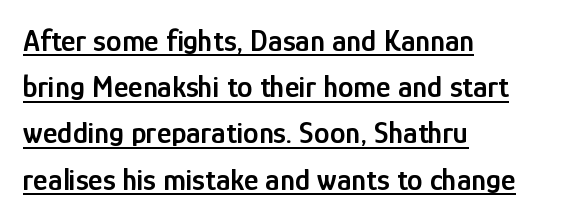
A rule runs beneath these lines of type. The line-height multiplier appears to be the usual default. Notice the strokes are somewhat thickened but not fully heavy: this is a semibold. Nope, not italic — everything's standing straight.
